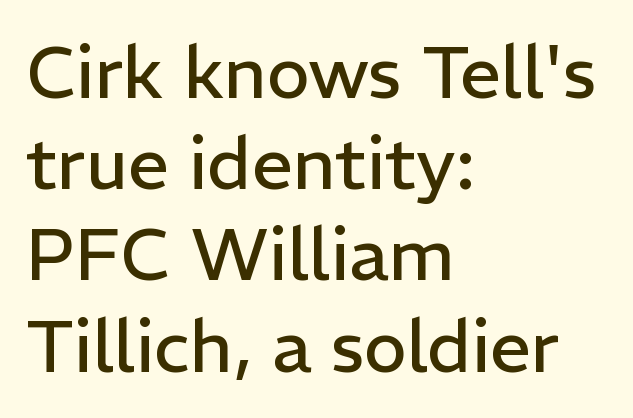
{"serif": "no", "italic": "no", "bold": "no", "weight": "regular", "width": "normal", "stroke_contrast": "low", "x_height": "medium", "monospaced": "no", "underline": "no", "align": "left", "line_spacing": "normal", "line_spacing_ratio": 1.25, "letter_spacing": "normal", "letter_spacing_em": 0.0, "glyph_px": 73}
